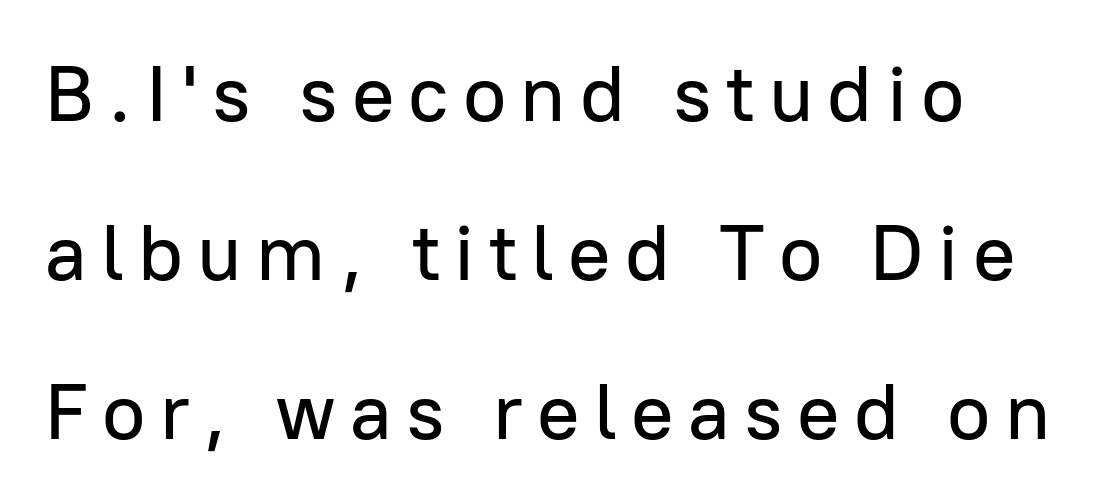
The image shows 79 px sans-serif type, upright; set loose line spacing (2.01x), not underlined; low stroke contrast and a medium x-height.
